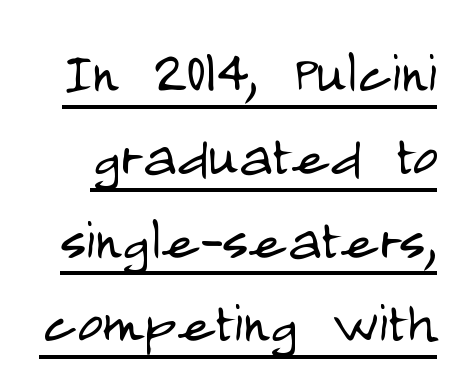
The image shows 70 px light, condensed sans-serif type, upright; set line spacing 1.19x, normal letter spacing, underlined; low stroke contrast and a large x-height.
